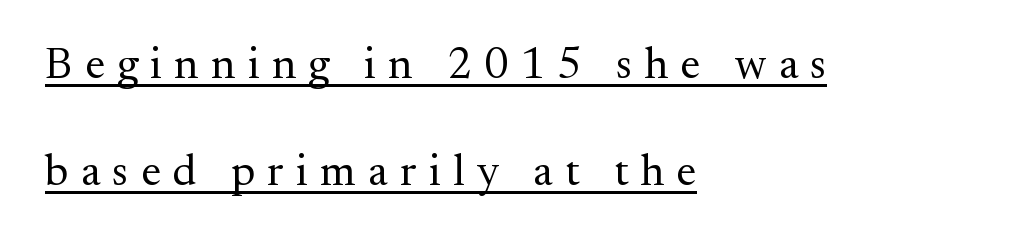
The image shows 44 px regular-weight serif type, upright; set left-aligned, loose line spacing (2.43x), unusually wide letter spacing (+0.28 em), underlined; medium stroke contrast and a small x-height.
